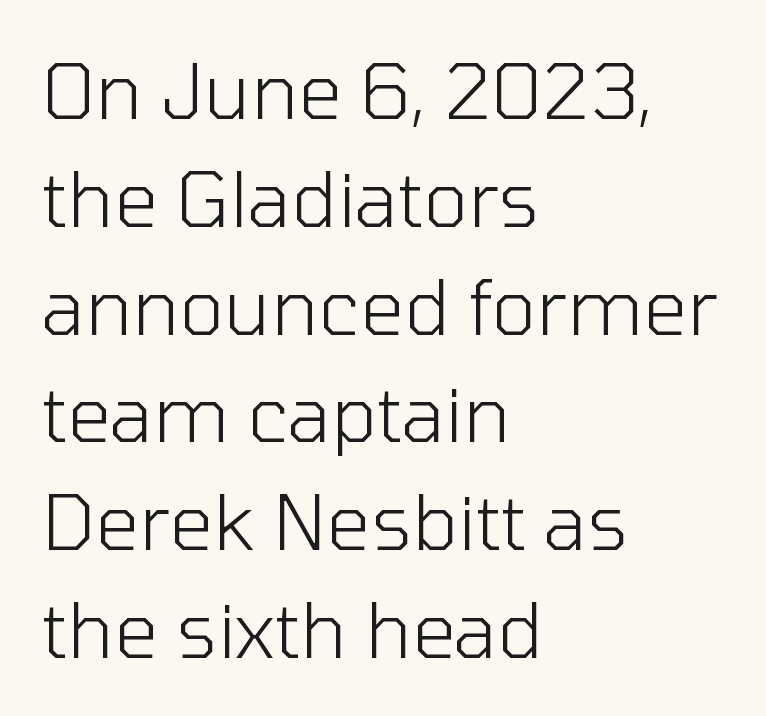
The image shows 77 px light sans-serif type, upright; set left-aligned, normal line spacing (1.4x), normal letter spacing, not underlined; low stroke contrast and a medium x-height.
